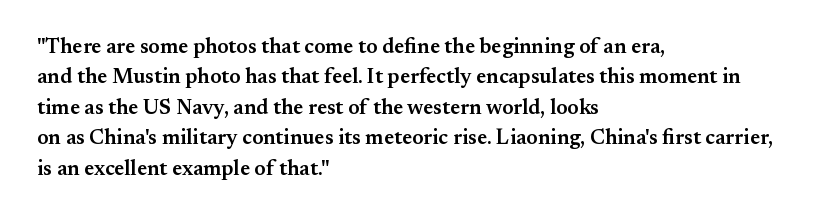
Q: Is the text bold? A: Semi-bold.
Q: Is the text italic (slanted)? A: No, it is upright.
Q: Is the text underlined? A: No.
Q: How is the paragraph aligned? A: Left-aligned.
Q: Is the spacing between letters normal or unusually wide? A: Normal.
Q: Is the spacing between lines tight, normal or loose? A: Normal.
